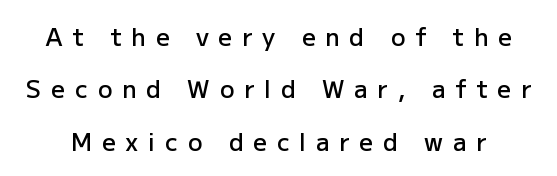
Q: Is the text bold? A: Semi-bold.
Q: Is the text italic (slanted)? A: No, it is upright.
Q: Is the text underlined? A: No.
Q: Is the spacing between letters normal or unusually wide? A: Unusually wide.
Q: Is the spacing between lines tight, normal or loose? A: Loose.
